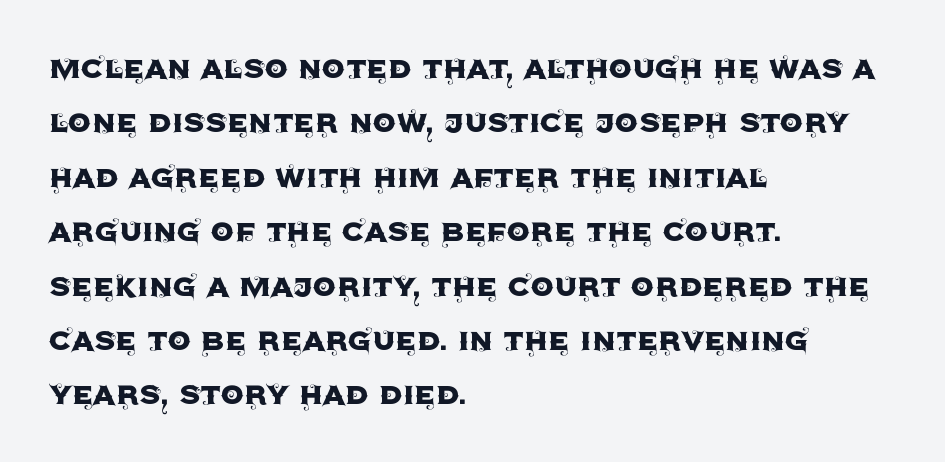
Q: Is the text italic (slanted)? A: No, it is upright.
Q: Is the typeface a serif or a sans-serif typeface? A: Sans-serif.
Q: Is the text underlined? A: No.
Q: How is the paragraph aligned? A: Left-aligned.
Q: Is the spacing between letters normal or unusually wide? A: Normal.
Q: Is the spacing between lines tight, normal or loose? A: Normal.
Q: Width (condensed, normal, or wide)? A: Normal.
Q: x-height? A: Large.
Q: Monospaced? A: No.
